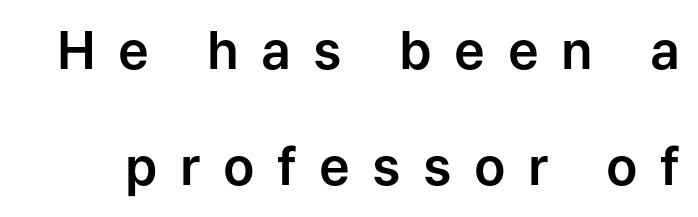
The image shows 52 px sans-serif type, upright; set loose line spacing (2.24x), unusually wide letter spacing (+0.43 em), not underlined; low stroke contrast and a medium x-height.
